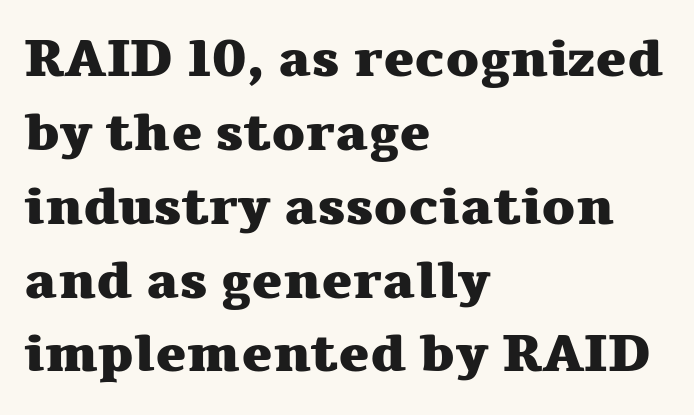
In terms of leading, this rendering sits right in the middle. Proportional: the letters do not fall into vertical columns. In terms of posture, this sample is upright. This rendering uses left alignment, leaving the right contour irregular.
